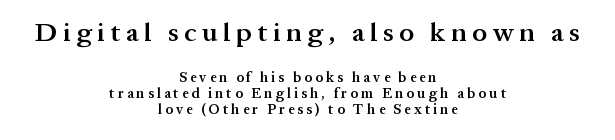
The image shows 26 px text type, upright; set centered, tight line spacing (1.14x), unusually wide letter spacing (+0.22 em), not underlined; the first (top) block is 1.86x larger.
